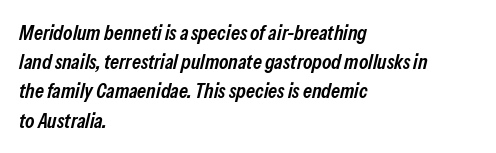
{"italic": "yes", "lean": "right", "slant_degrees": 13, "bold": "semi", "underline": "no", "align": "left", "line_spacing": "normal", "line_spacing_ratio": 1.39, "letter_spacing": "normal", "letter_spacing_em": 0.0, "glyph_px": 21}
